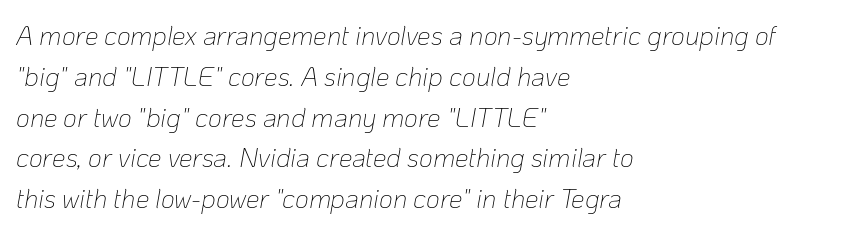
{"italic": "yes", "lean": "right", "slant_degrees": 10, "bold": "no", "underline": "no", "align": "left", "line_spacing": "normal", "line_spacing_ratio": 1.51, "letter_spacing": "normal", "letter_spacing_em": 0.0, "glyph_px": 27}
